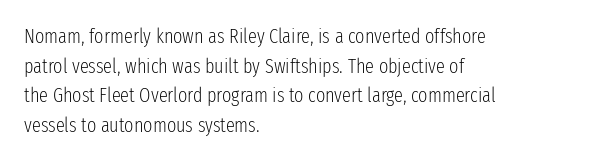
Compared with a typical body face, this is equally light or lighter still. The line texture is even and compact thanks to regular tracking. The space directly below the letters is spotless. Nope, not italic — everything's standing straight.
